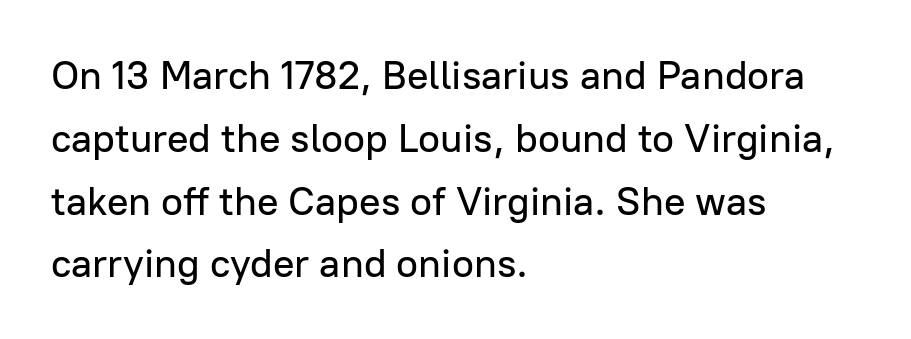
Q: Is the text italic (slanted)? A: No, it is upright.
Q: Is the typeface a serif or a sans-serif typeface? A: Sans-serif.
Q: Is the text underlined? A: No.
Q: How is the paragraph aligned? A: Left-aligned.
Q: Is the spacing between letters normal or unusually wide? A: Normal.
Q: Is the spacing between lines tight, normal or loose? A: Normal.
Q: Width (condensed, normal, or wide)? A: Normal.
Q: Stroke contrast? A: Low.
Q: x-height? A: Medium.
Q: Monospaced? A: No.
